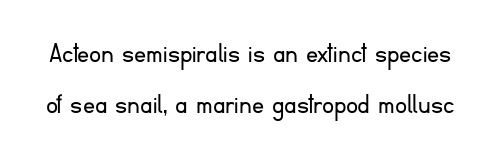
Words appear dense and cohesive because spacing is normal. Look at the bottom of the vertical strokes: they stop flat, with no serifs. No chunkiness to these letters — they're not bold. It's the straight-up-and-down kind of type.
